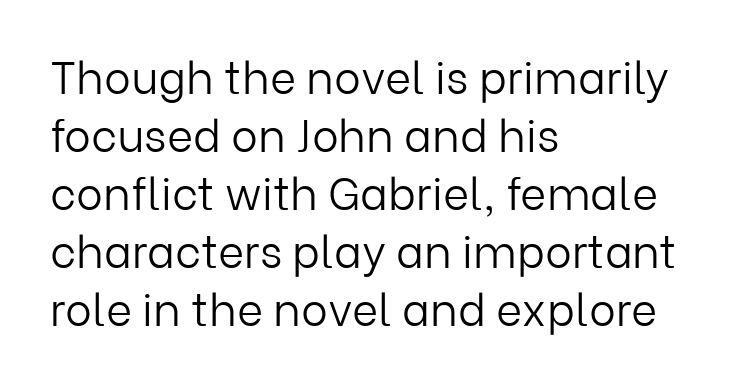
The image shows 45 px light sans-serif type, upright; set left-aligned, normal line spacing (1.29x), normal letter spacing, not underlined; low stroke contrast and a medium x-height.
